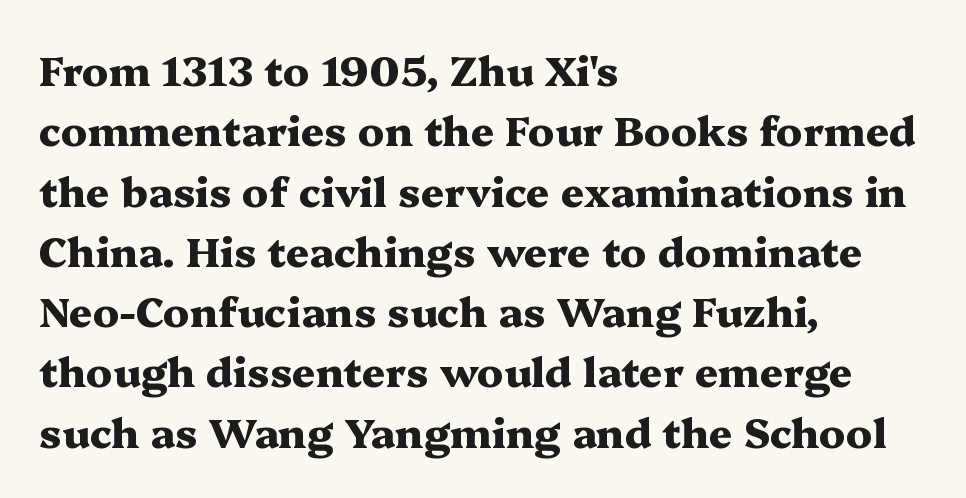
Compared with typical paragraphs, the rows here are spaced about the same. These lines were composed using upright roman letters. Each line starts at the same left margin while the right side varies. How are the letters spaced? Ordinarily, with no added tracking. Its strokes are broad and dark, the hallmark of bold type.
